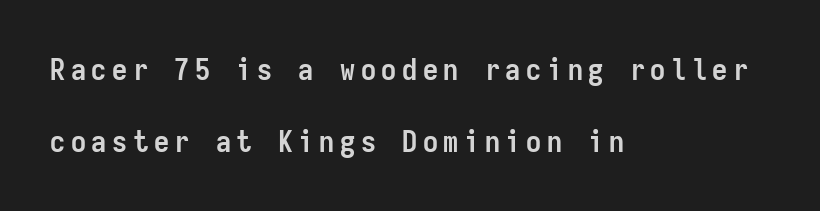
{"serif": "no", "italic": "no", "bold": "yes", "weight": "semibold", "width": "condensed", "stroke_contrast": "low", "x_height": "medium", "monospaced": "yes", "underline": "no", "align": "left", "line_spacing": "loose", "line_spacing_ratio": 2.4, "glyph_px": 30}
